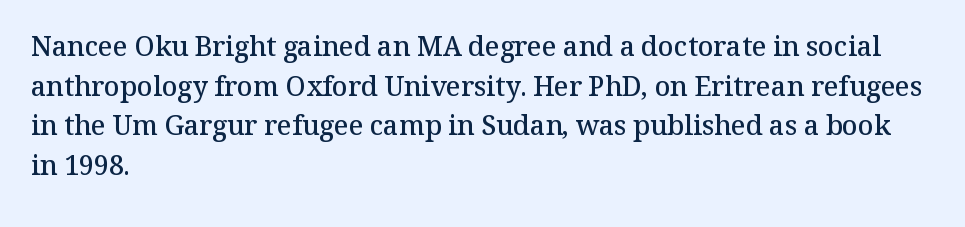
Observe the ordinary spacing: letters are neighbours, not strangers. The font's upright variant was chosen for this text. Letters rest on an invisible, unmarked baseline. The leading is moderate, giving the passage an even texture. The paragraph has a hard left edge and a soft right edge.
